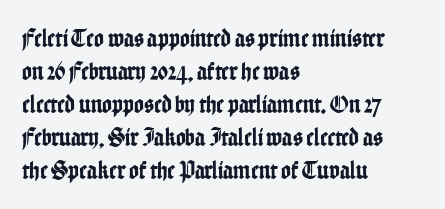
Q: Is the text italic (slanted)? A: No, it is upright.
Q: Is the text underlined? A: No.
Q: How is the paragraph aligned? A: Left-aligned.
Q: Is the spacing between letters normal or unusually wide? A: Normal.
Q: Is the spacing between lines tight, normal or loose? A: Normal.
